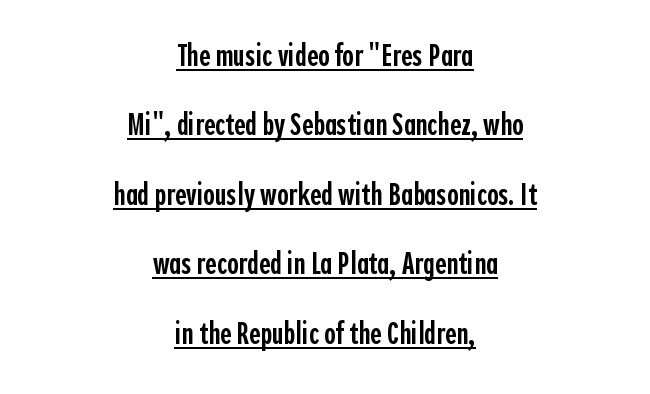
Each letter keeps its own natural width here, so spacing adapts to shape. Font category for this specimen: sans-serif. Each word holds together tightly as a unit, with standard inter-letter gaps. Notice how the stems are strictly vertical — no italics here. Alignment: centered.
